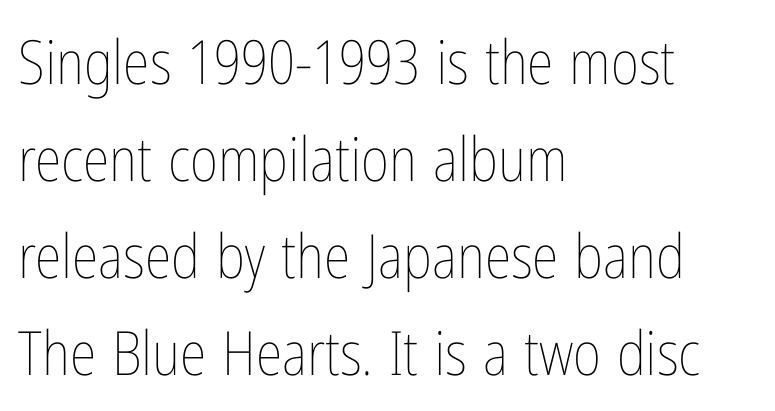
The image shows 61 px thin, condensed type, upright; set left-aligned, normal line spacing (1.59x), normal letter spacing, not underlined; low stroke contrast and a medium x-height.
